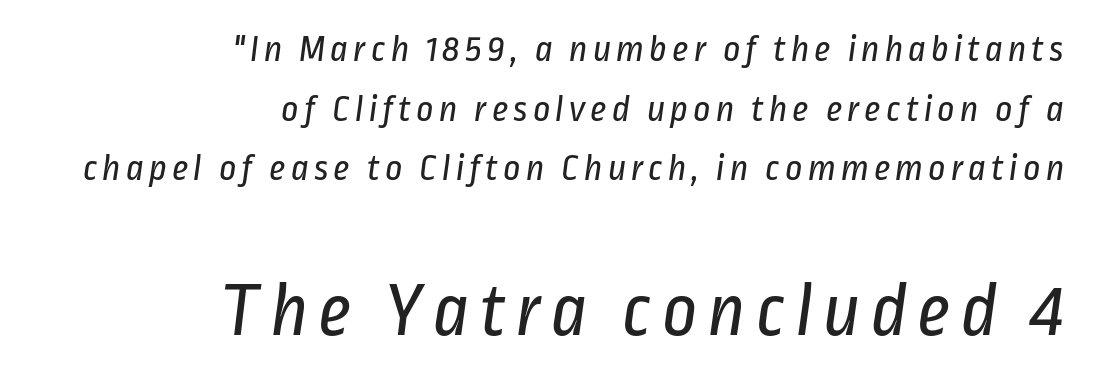
Q: Is the text bold? A: No.
Q: Is the typeface a serif or a sans-serif typeface? A: Sans-serif.
Q: Is the text underlined? A: No.
Q: How is the paragraph aligned? A: Right-aligned.
Q: Is the spacing between lines tight, normal or loose? A: Normal.
Q: Which block of text is set in a larger size, the first (top) or the second (bottom)? A: The second (bottom) one.
Q: Width (condensed, normal, or wide)? A: Condensed.
Q: Stroke contrast? A: Low.
Q: x-height? A: Medium.
Q: Monospaced? A: No.
